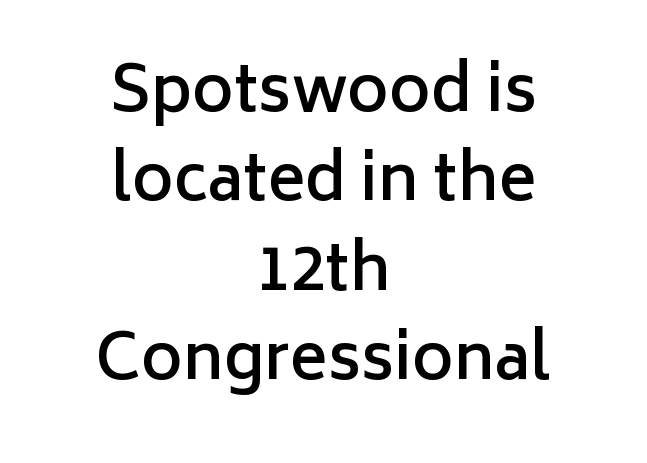
{"serif": "no", "italic": "no", "bold": "semi", "weight": "semibold", "width": "normal", "stroke_contrast": "low", "x_height": "medium", "monospaced": "no", "underline": "no", "align": "center", "line_spacing": "normal", "line_spacing_ratio": 1.42, "letter_spacing": "normal", "letter_spacing_em": 0.0, "glyph_px": 63}
